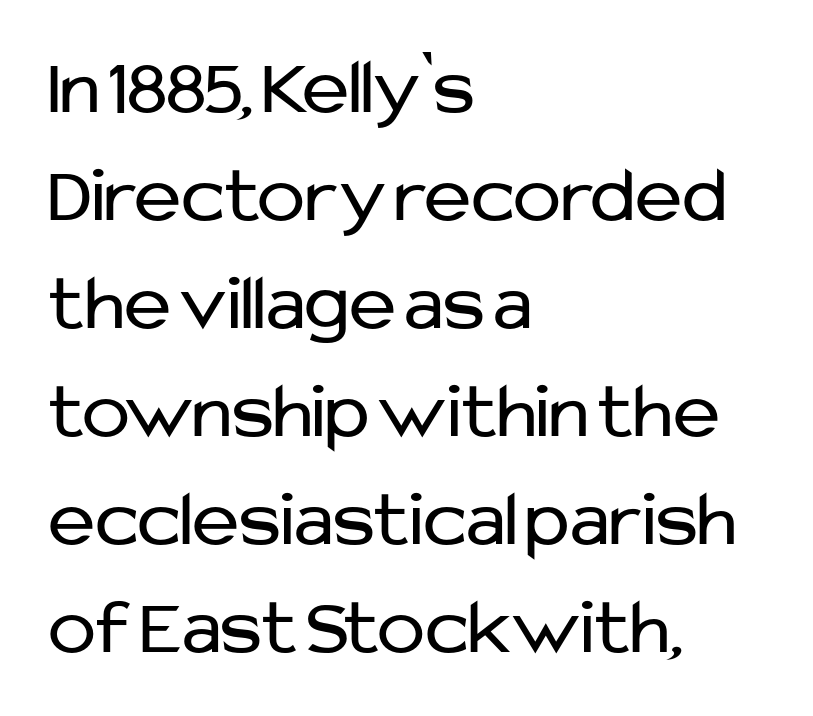
Posture: straight, roman, zero tilt. The ragged edge is on the right, which tells us the setting is flush left. Horizontal bands of white between lines are of average thickness. The weight would be labelled regular, book, light, or lighter still. Character widths vary here, with narrow letters taking less room than wide ones.
